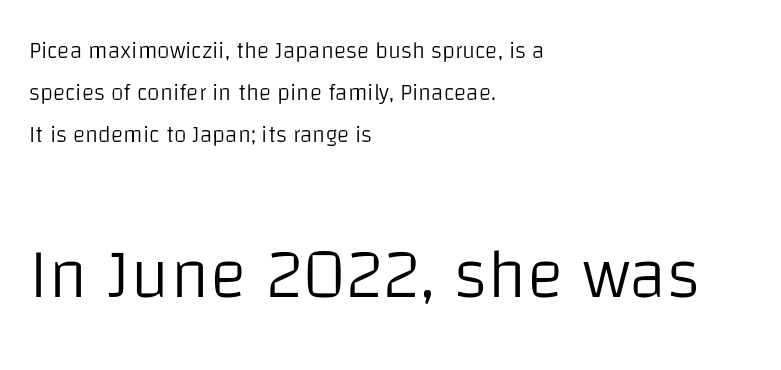
Q: Is the text bold? A: No.
Q: Is the text italic (slanted)? A: No, it is upright.
Q: Is the typeface a serif or a sans-serif typeface? A: Sans-serif.
Q: Is the text underlined? A: No.
Q: How is the paragraph aligned? A: Left-aligned.
Q: Is the spacing between letters normal or unusually wide? A: Normal.
Q: Which block of text is set in a larger size, the first (top) or the second (bottom)? A: The second (bottom) one.
Q: Width (condensed, normal, or wide)? A: Normal.
Q: Stroke contrast? A: Low.
Q: x-height? A: Large.
Q: Monospaced? A: No.
